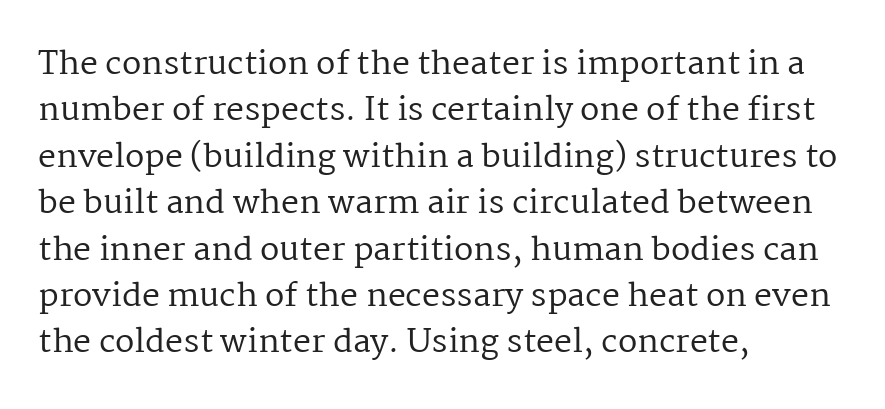
Varying glyph widths throughout — classic text-font behaviour. The passage shown is not underscored anywhere. To sum up the face: it has serifs. The paragraph has a hard left edge and a soft right edge. The designer left line spacing at the default. Tracking value appears to be zero — textbook default spacing.
